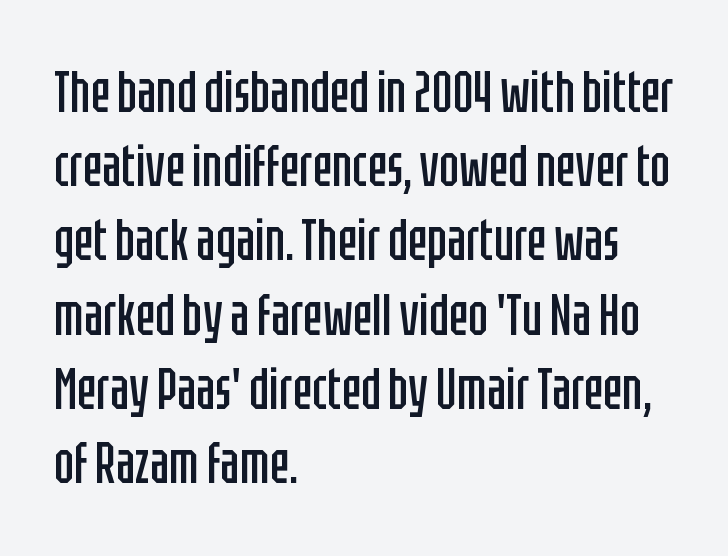
No extra ink here — the face is not bold. Baseline-to-baseline distance is the conventional proportion of letter height. If you drew a ruler down the left edge, every line would touch it. Nobody touched the tracking dial on this one.
